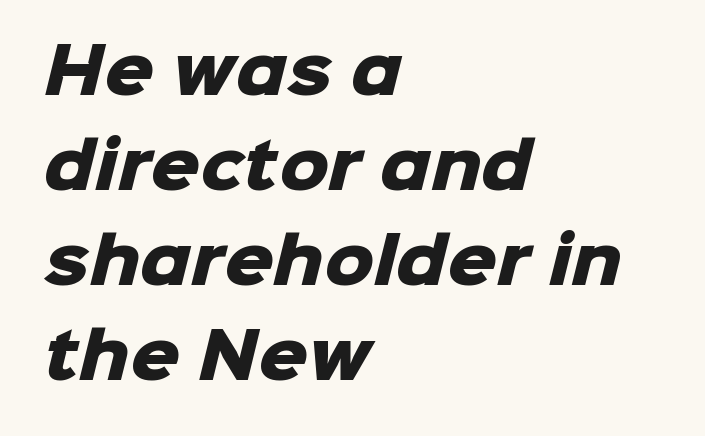
One-word summary of the alignment: left. Here the designer chose a conventional face with non-uniform glyph widths. Regarding leading, the lines here are spaced in the standard way. The font family rendered here belongs to the sans-serif group. What weight is shown? A full bold with thick strokes.
